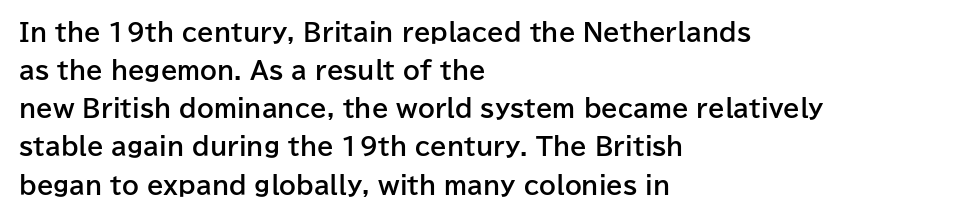
Q: Is the text bold? A: Yes.
Q: Is the text italic (slanted)? A: No, it is upright.
Q: Is the text underlined? A: No.
Q: How is the paragraph aligned? A: Left-aligned.
Q: Is the spacing between letters normal or unusually wide? A: Normal.
Q: Is the spacing between lines tight, normal or loose? A: Normal.
